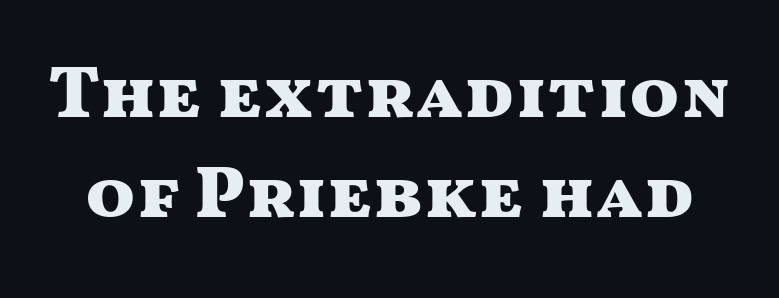
Every stem runs plumb, perpendicular to the baseline. Are there feet on the stems? There aren't — it's a sans. The letters are bold, with thick, heavy strokes. One glance says typical: line gaps are just what's usual. This sample uses plain, unmodified letter spacing. The words here are not underlined.
